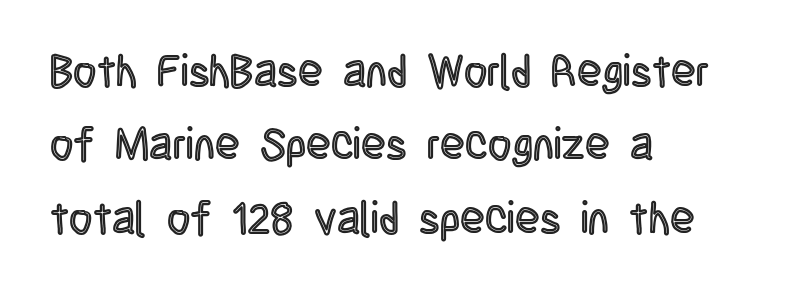
Q: Is the text italic (slanted)? A: No, it is upright.
Q: Is the text underlined? A: No.
Q: How is the paragraph aligned? A: Left-aligned.
Q: Is the spacing between letters normal or unusually wide? A: Normal.
Q: Is the spacing between lines tight, normal or loose? A: Normal.
Q: Width (condensed, normal, or wide)? A: Condensed.
Q: x-height? A: Large.
Q: Monospaced? A: No.
